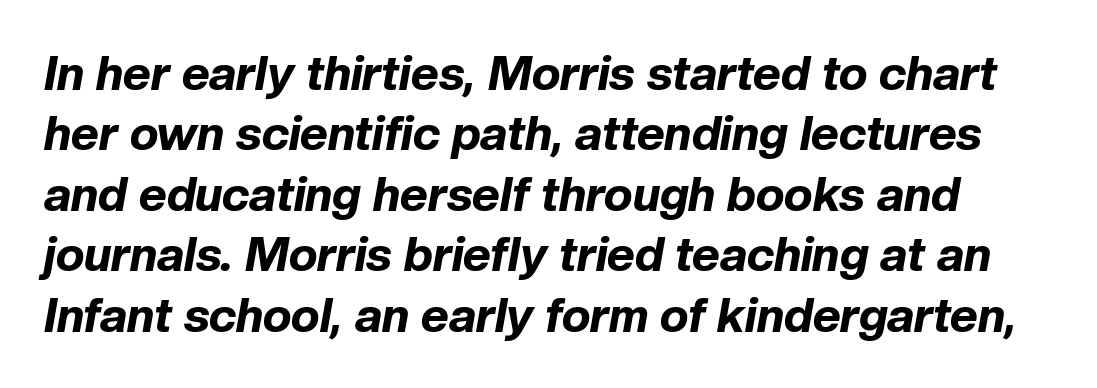
The image shows 48 px bold type, italic (leaning right); set normal line spacing (1.26x), normal letter spacing, not underlined; low stroke contrast and a medium x-height.
